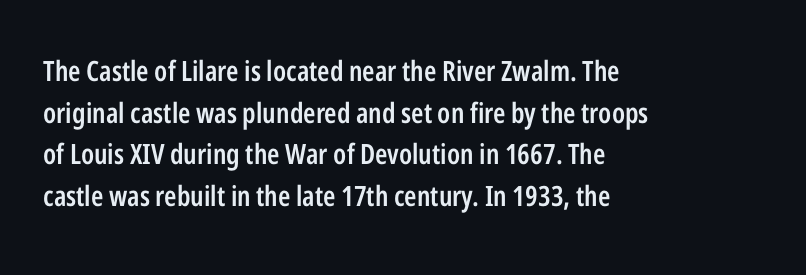
{"serif": "no", "italic": "no", "bold": "semi", "weight": "semibold", "width": "condensed", "stroke_contrast": "low", "x_height": "medium", "monospaced": "no", "underline": "no", "align": "left", "line_spacing": "normal", "line_spacing_ratio": 1.49, "letter_spacing": "normal", "letter_spacing_em": 0.0, "glyph_px": 28}
